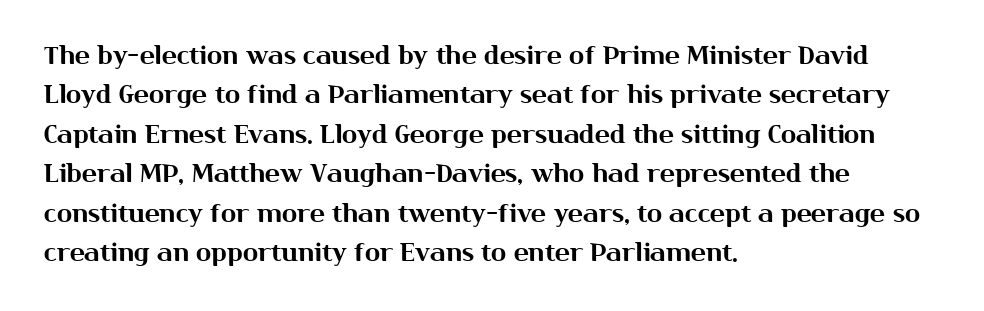
Q: Is the text italic (slanted)? A: No, it is upright.
Q: Is the text underlined? A: No.
Q: How is the paragraph aligned? A: Left-aligned.
Q: Is the spacing between letters normal or unusually wide? A: Normal.
Q: Is the spacing between lines tight, normal or loose? A: Normal.
